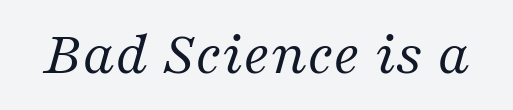
The image shows 63 px regular-weight serif type, italic (leaning right); set normal letter spacing, not underlined; medium stroke contrast and a medium x-height.
